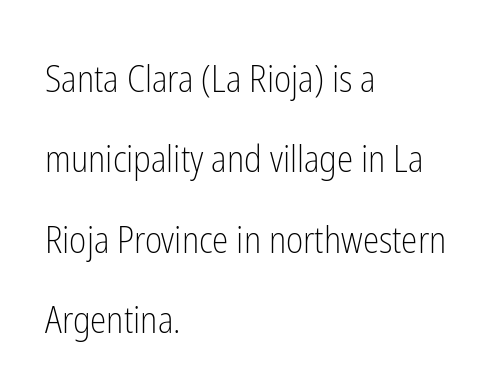
{"serif": "no", "italic": "no", "bold": "no", "weight": "light", "width": "condensed", "stroke_contrast": "low", "x_height": "medium", "monospaced": "no", "underline": "no", "align": "left", "line_spacing": "loose", "line_spacing_ratio": 2.17, "letter_spacing": "normal", "letter_spacing_em": 0.0, "glyph_px": 37}
